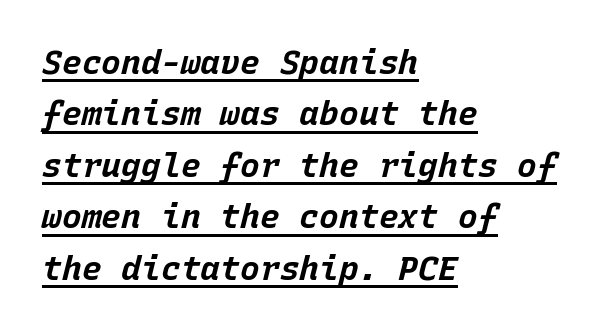
The passage shown is typed in a monospace face where columns stay perfectly aligned. Caption: multi-line text, flush left, ragged right. The line-height multiplier appears to be the usual default. Notice how a bar underscores the lettering throughout. Notice how thick the strokes are: this is what a full bold looks like.
